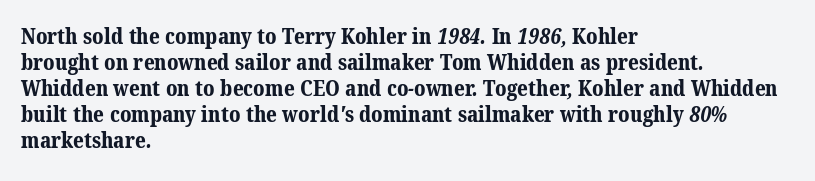
Q: Is the text bold? A: Yes.
Q: Is the text underlined? A: No.
Q: How is the paragraph aligned? A: Left-aligned.
Q: Is the spacing between letters normal or unusually wide? A: Normal.
